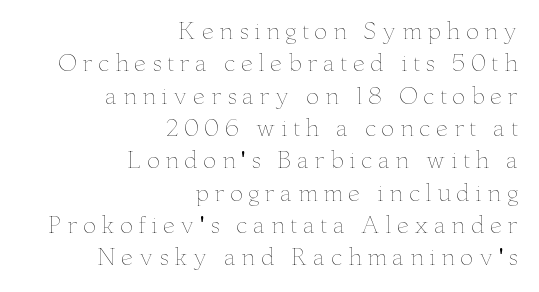
The image shows 22 px text type, upright; set right-aligned, normal line spacing (1.47x), unusually wide letter spacing (+0.24 em), not underlined.
